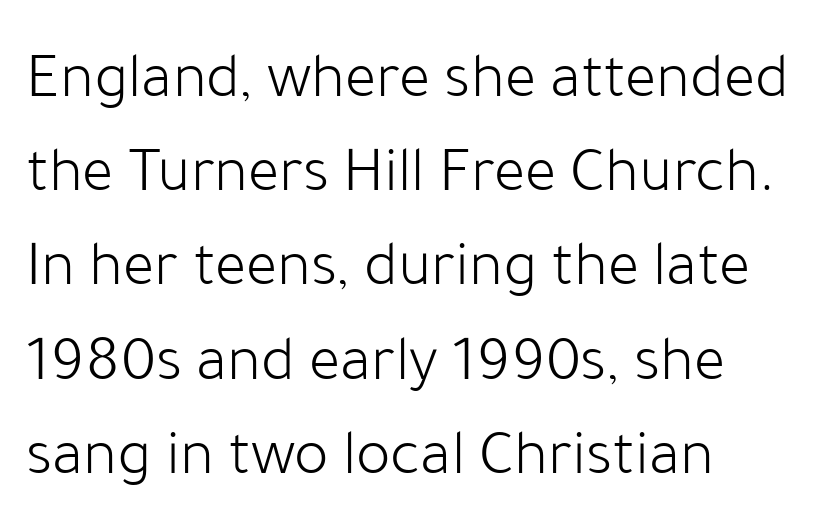
The image shows 65 px light sans-serif type, upright; set left-aligned, normal line spacing (1.45x), normal letter spacing, not underlined; low stroke contrast and a medium x-height.
